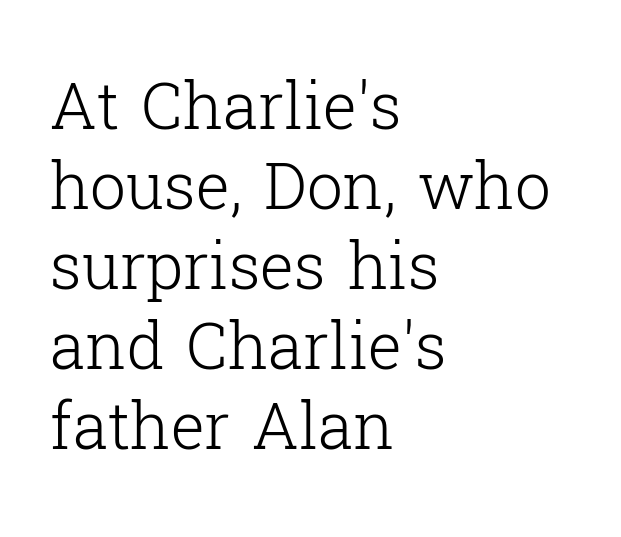
Q: Is the text bold? A: No.
Q: Is the text italic (slanted)? A: No, it is upright.
Q: Is the typeface a serif or a sans-serif typeface? A: Serif.
Q: Is the text underlined? A: No.
Q: How is the paragraph aligned? A: Left-aligned.
Q: Is the spacing between letters normal or unusually wide? A: Normal.
Q: Is the spacing between lines tight, normal or loose? A: Normal.
Q: Width (condensed, normal, or wide)? A: Normal.
Q: Stroke contrast? A: Low.
Q: x-height? A: Medium.
Q: Monospaced? A: No.
